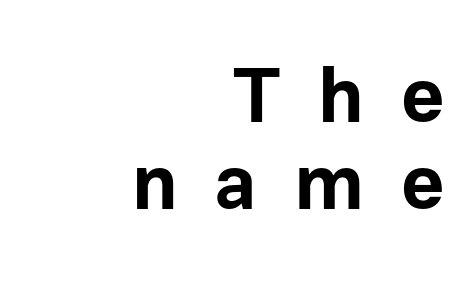
Q: Is the text bold? A: Yes.
Q: Is the text italic (slanted)? A: No, it is upright.
Q: Is the typeface a serif or a sans-serif typeface? A: Sans-serif.
Q: Is the text underlined? A: No.
Q: How is the paragraph aligned? A: Right-aligned.
Q: Is the spacing between letters normal or unusually wide? A: Unusually wide.
Q: Is the spacing between lines tight, normal or loose? A: Tight.
Q: Width (condensed, normal, or wide)? A: Normal.
Q: Stroke contrast? A: Low.
Q: x-height? A: Medium.
Q: Monospaced? A: No.
